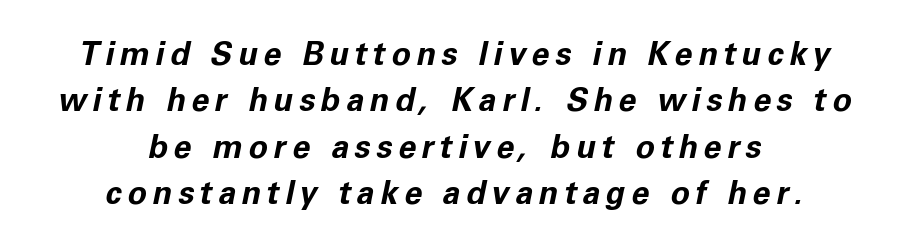
The image shows 32 px bold type, italic (leaning right); set centered, normal line spacing (1.45x), not underlined; low stroke contrast and a medium x-height.
